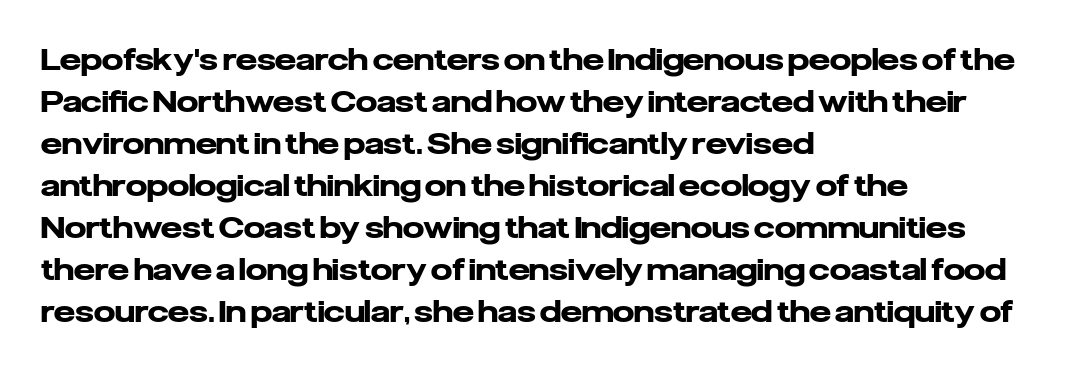
The typesetter chose a ragged-right arrangement here. Set as a true bold cut, around the 700 mark. Characters follow at the spacing the type designer built in. Looks like regular typesetting: each glyph gets only the width it needs. No feet cap the strokes, marking this as sans-serif type.
